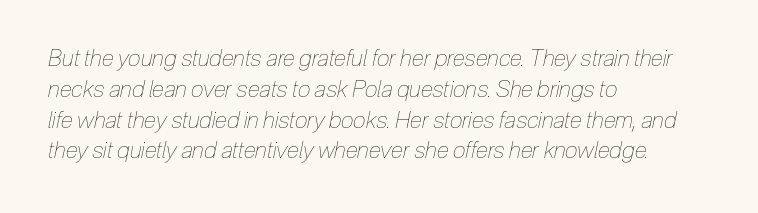
This rendering features lettering with no underline. Leading matches the norm, producing a regular column. The font is comparable to plain body text, perhaps lighter. The lines in this sample share a left origin and differ only in where they stop. If you drew a line through each stem, it would be angled. Tracking here is standard; glyphs follow each other at the usual distance.
